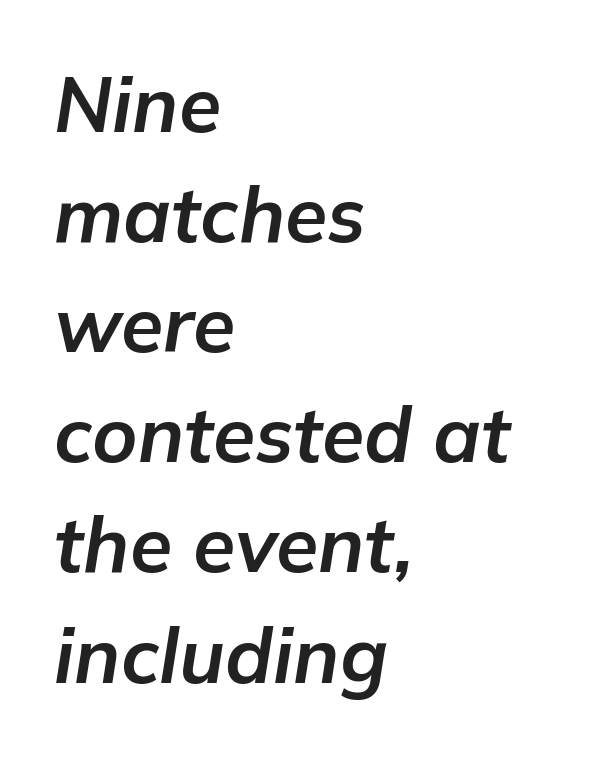
The image shows 77 px bold type, italic (leaning right); set left-aligned, normal line spacing (1.43x), normal letter spacing, not underlined; low stroke contrast and a medium x-height.
